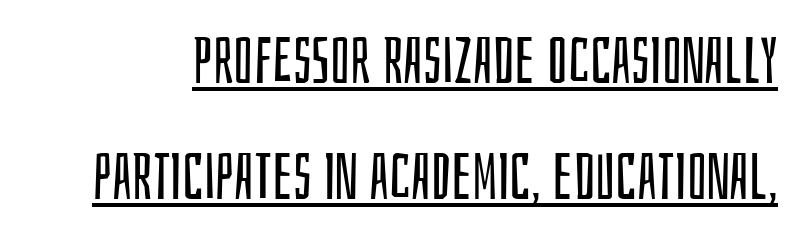
Q: Is the text bold? A: No.
Q: Is the text italic (slanted)? A: No, it is upright.
Q: Is the typeface a serif or a sans-serif typeface? A: Sans-serif.
Q: Is the text underlined? A: Yes.
Q: Is the spacing between letters normal or unusually wide? A: Normal.
Q: Width (condensed, normal, or wide)? A: Condensed.
Q: Stroke contrast? A: Low.
Q: x-height? A: Large.
Q: Monospaced? A: No.
